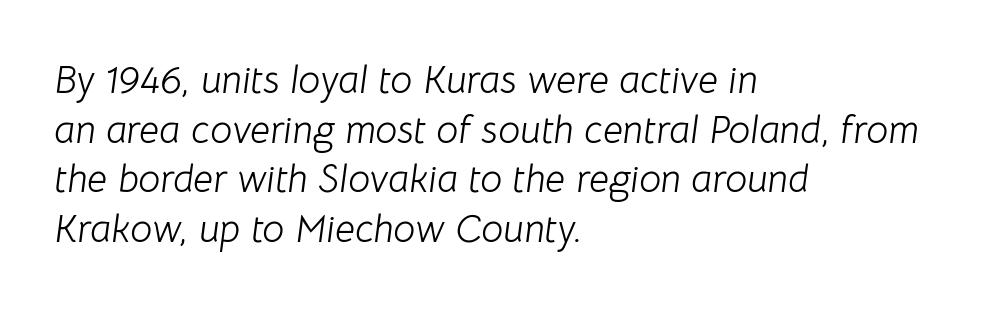
{"italic": "yes", "lean": "right", "slant_degrees": 8, "bold": "no", "weight": "light", "width": "normal", "stroke_contrast": "low", "x_height": "medium", "monospaced": "no", "underline": "no", "align": "left", "line_spacing": "normal", "line_spacing_ratio": 1.27, "letter_spacing": "normal", "letter_spacing_em": 0.0, "glyph_px": 39}
